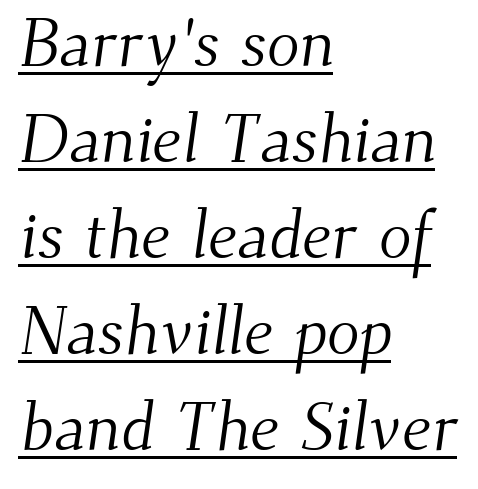
Letter spacing: default. A typesetter would call this leading conventional body-copy spacing. Are there feet on the stems? There are — it's a serif. The typeface has the unassuming heft of standard copy or less. The specimen includes a rule beneath the text block's lines.
